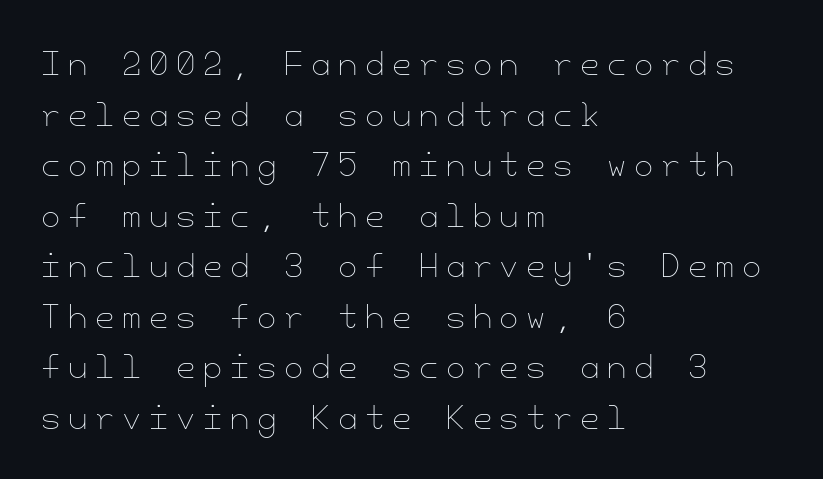
{"italic": "no", "bold": "no", "weight": "thin", "width": "normal", "stroke_contrast": "low", "x_height": "small", "underline": "no", "align": "left", "line_spacing": "normal", "line_spacing_ratio": 1.63, "letter_spacing": "wide", "letter_spacing_em": 0.25, "glyph_px": 31}
